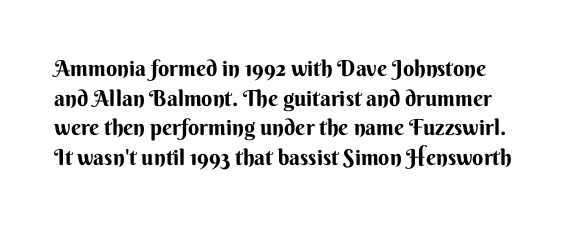
Q: Is the text italic (slanted)? A: No, it is upright.
Q: Is the text underlined? A: No.
Q: Is the spacing between letters normal or unusually wide? A: Normal.
Q: Is the spacing between lines tight, normal or loose? A: Normal.
